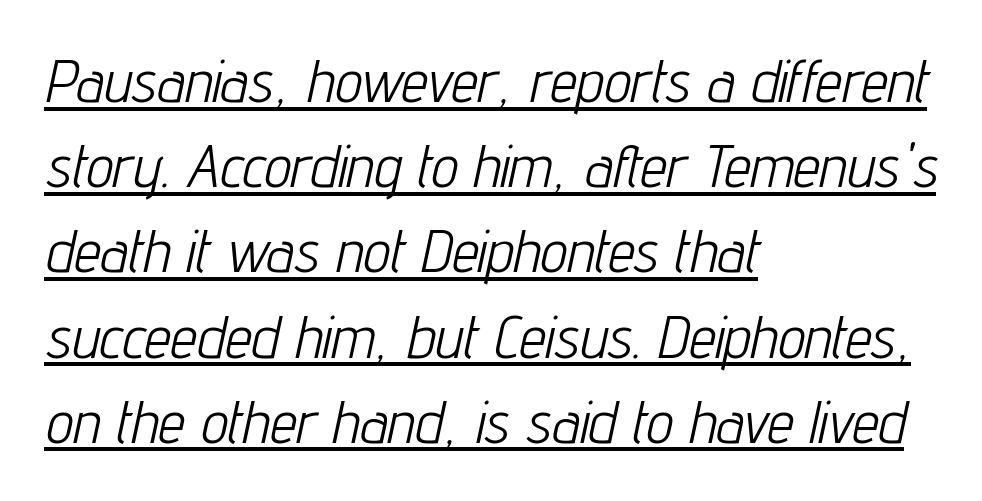
Q: Is the text bold? A: No.
Q: Is the text italic (slanted)? A: Yes, it leans right by about 12 degrees.
Q: Is the text underlined? A: Yes.
Q: How is the paragraph aligned? A: Left-aligned.
Q: Is the spacing between letters normal or unusually wide? A: Normal.
Q: Is the spacing between lines tight, normal or loose? A: Normal.
Q: Width (condensed, normal, or wide)? A: Condensed.
Q: Stroke contrast? A: Low.
Q: x-height? A: Medium.
Q: Monospaced? A: No.
